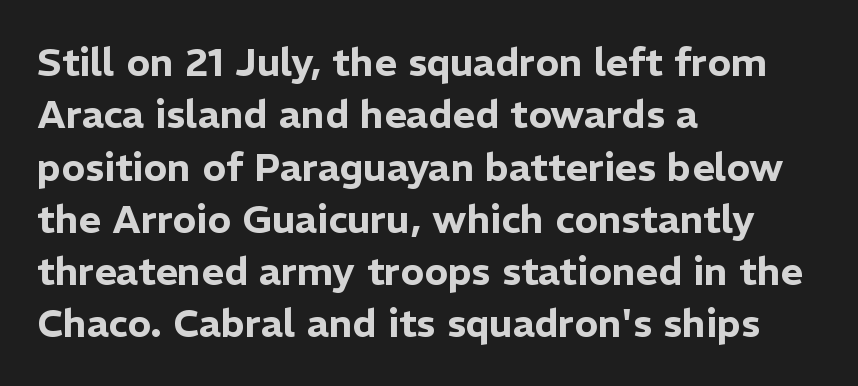
The image shows 39 px sans-serif type, upright; set left-aligned, normal line spacing (1.34x), normal letter spacing, not underlined; low stroke contrast and a medium x-height.
